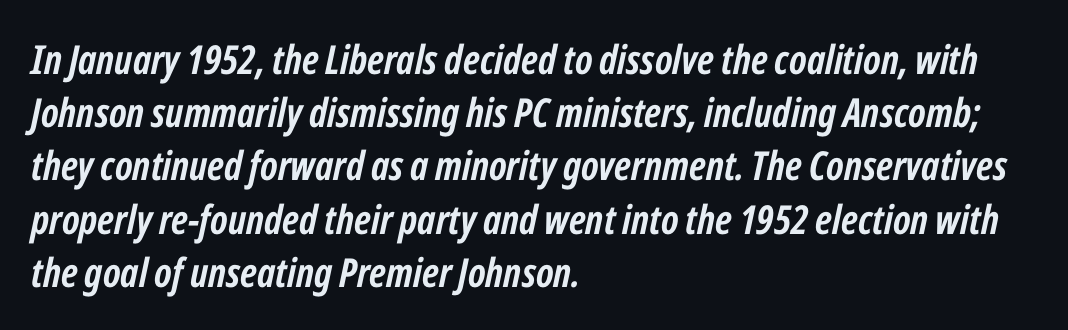
These lines sit exactly where default settings would place them. How are the letters spaced? Ordinarily, with no added tracking. Compared with ordinary roman type, these characters are visibly tilted. Character widths vary here, with narrow letters taking less room than wide ones.
